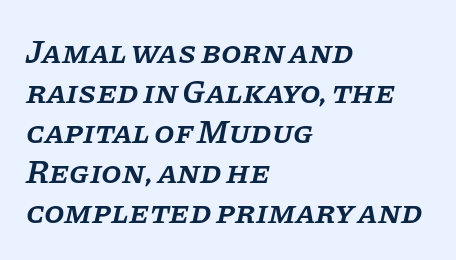
{"serif": "yes", "italic": "yes", "lean": "right", "slant_degrees": 11, "bold": "semi", "weight": "semibold", "width": "normal", "stroke_contrast": "low", "x_height": "large", "monospaced": "no", "underline": "no", "align": "left", "line_spacing_ratio": 1.21, "letter_spacing": "normal", "letter_spacing_em": 0.0, "glyph_px": 33}
